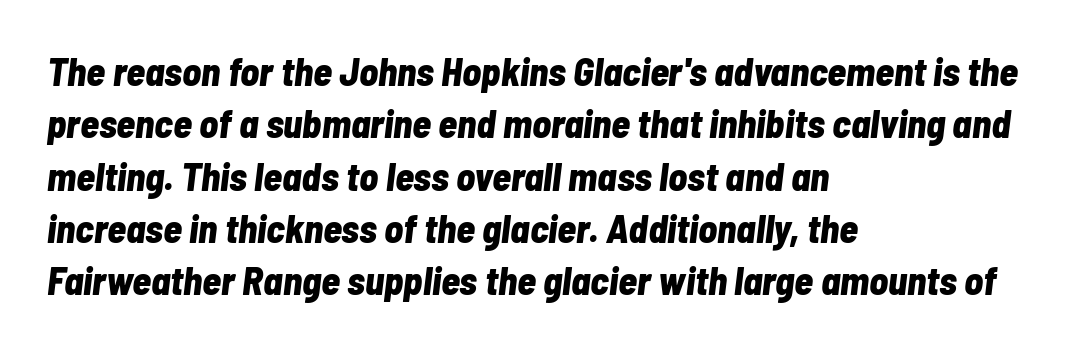
The lettering tilts uniformly, giving the passage an italic look. Compared with typical paragraphs, the rows here are spaced about the same. Is this a fixed-width face? No — the glyphs have proportional, varying widths. Emphasis by weight is at full strength: bold. Any mark beneath the type? The region is blank. The rendering keeps characters at their native spacing.
